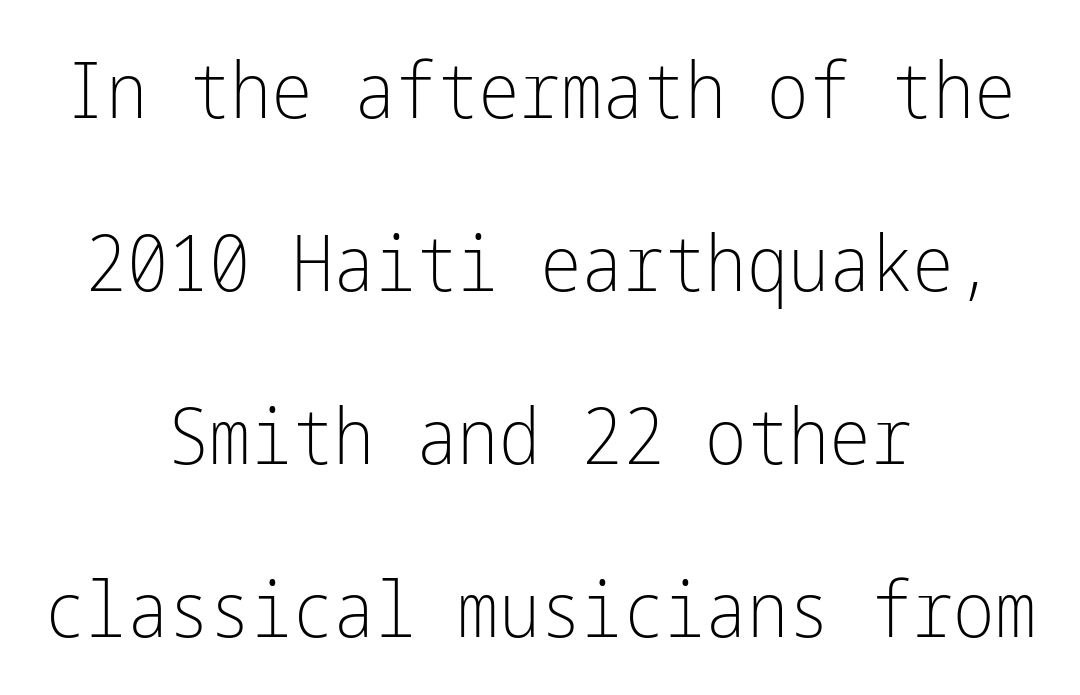
Unlike italic type, these characters show no tilt at all. These lines keep a tight, regular rhythm from letter to letter. Counters stay open thanks to moderate or lighter strokes. Nope, no serifs anywhere on these letters. Each row of text sits above clean, open space.
